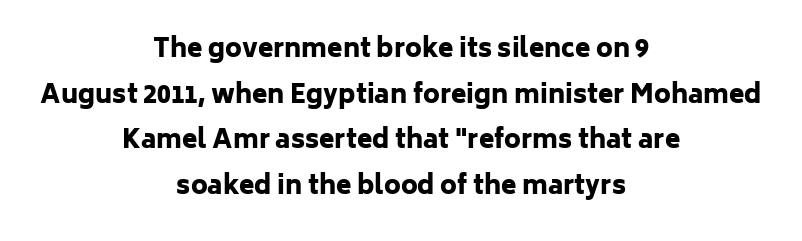
The image shows 25 px bold type, upright; set centered, line spacing 1.83x, normal letter spacing, not underlined.
